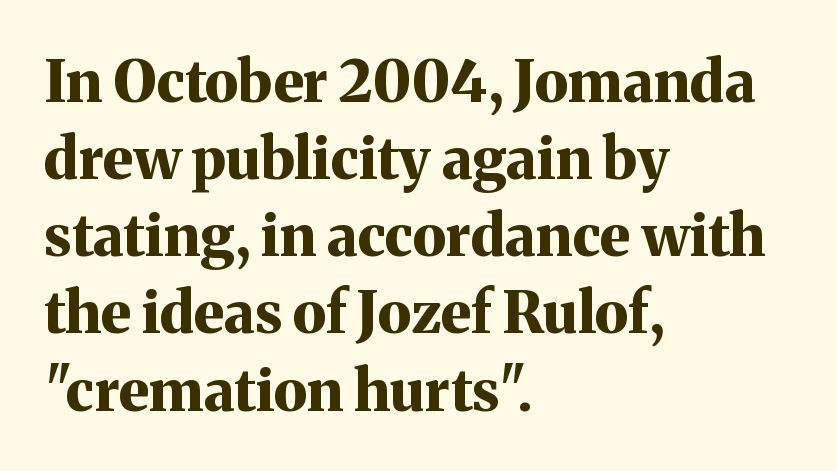
Q: Is the text bold? A: Yes.
Q: Is the text italic (slanted)? A: No, it is upright.
Q: Is the typeface a serif or a sans-serif typeface? A: Serif.
Q: Is the text underlined? A: No.
Q: How is the paragraph aligned? A: Left-aligned.
Q: Is the spacing between letters normal or unusually wide? A: Normal.
Q: Is the spacing between lines tight, normal or loose? A: Normal.
Q: Width (condensed, normal, or wide)? A: Normal.
Q: Stroke contrast? A: Medium.
Q: x-height? A: Medium.
Q: Monospaced? A: No.
